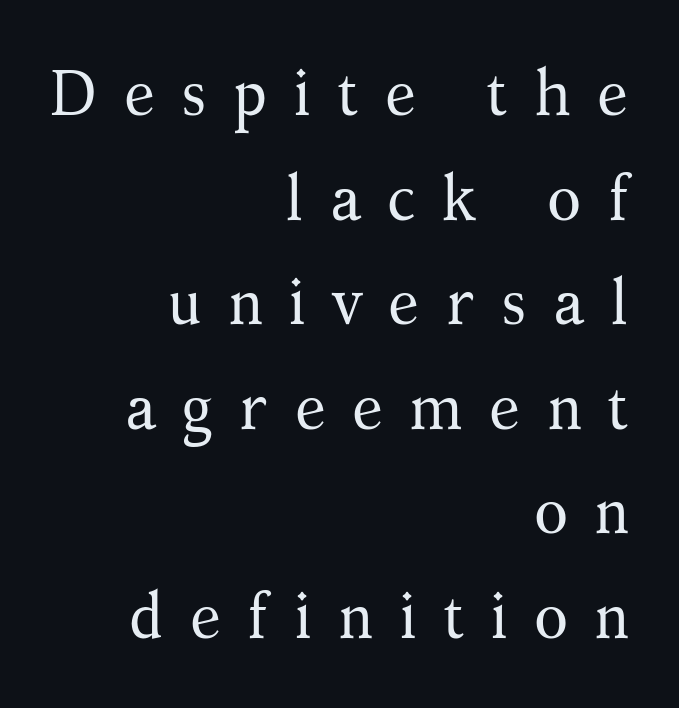
The image shows 63 px regular-weight serif type, upright; set right-aligned, normal line spacing (1.66x), unusually wide letter spacing (+0.41 em), not underlined; medium stroke contrast and a medium x-height.
